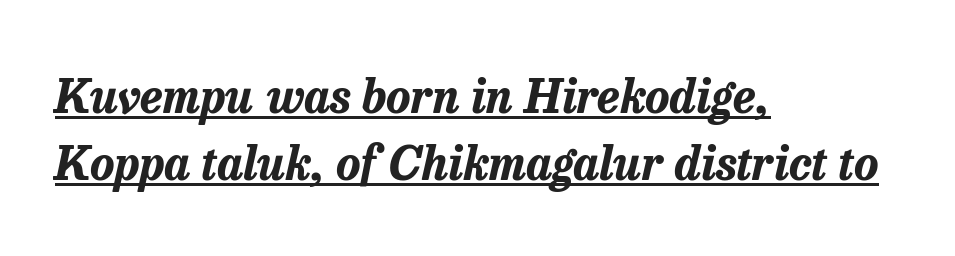
{"italic": "yes", "lean": "right", "slant_degrees": 13, "bold": "yes", "weight": "bold", "width": "normal", "stroke_contrast": "low", "x_height": "medium", "monospaced": "no", "underline": "yes", "align": "left", "line_spacing": "normal", "line_spacing_ratio": 1.46, "letter_spacing": "normal", "letter_spacing_em": 0.0, "glyph_px": 46}
